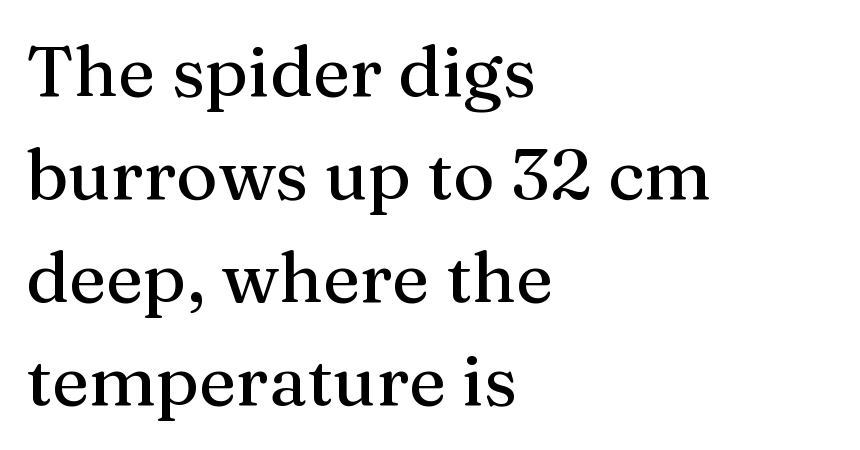
Q: Is the text italic (slanted)? A: No, it is upright.
Q: Is the typeface a serif or a sans-serif typeface? A: Serif.
Q: Is the text underlined? A: No.
Q: How is the paragraph aligned? A: Left-aligned.
Q: Is the spacing between letters normal or unusually wide? A: Normal.
Q: Is the spacing between lines tight, normal or loose? A: Normal.
Q: Width (condensed, normal, or wide)? A: Normal.
Q: Stroke contrast? A: Medium.
Q: x-height? A: Medium.
Q: Monospaced? A: No.
